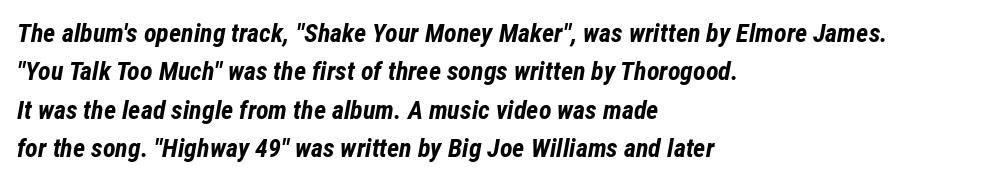
Characters follow at the spacing the type designer built in. Quick note: underline off. Evenly set lines give the paragraph a standard silhouette. Is the type slanted? Yes — the strokes lean at a clear angle.
